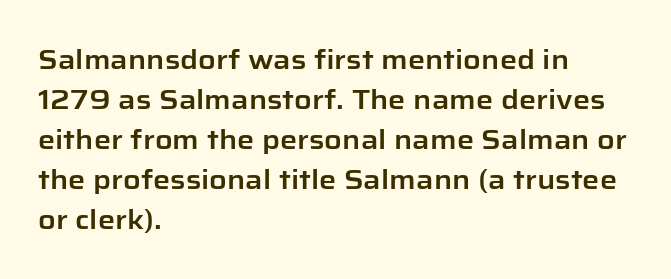
Q: Is the text italic (slanted)? A: No, it is upright.
Q: Is the text underlined? A: No.
Q: How is the paragraph aligned? A: Left-aligned.
Q: Is the spacing between letters normal or unusually wide? A: Normal.
Q: Is the spacing between lines tight, normal or loose? A: Normal.
